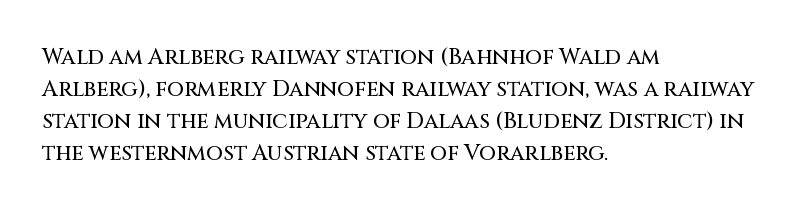
The image shows 22 px text type, upright; set left-aligned, normal line spacing (1.45x), normal letter spacing, not underlined.
